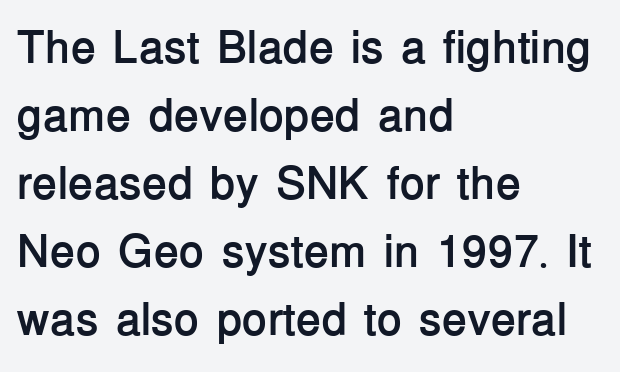
The image shows 46 px semibold sans-serif type, upright; set left-aligned, normal line spacing (1.48x), normal letter spacing, not underlined; low stroke contrast and a medium x-height.
